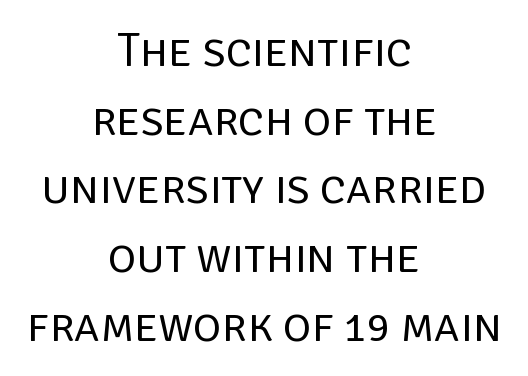
Q: Is the text bold? A: No.
Q: Is the text italic (slanted)? A: No, it is upright.
Q: Is the typeface a serif or a sans-serif typeface? A: Sans-serif.
Q: Is the text underlined? A: No.
Q: How is the paragraph aligned? A: Centered.
Q: Is the spacing between letters normal or unusually wide? A: Normal.
Q: Is the spacing between lines tight, normal or loose? A: Normal.
Q: Width (condensed, normal, or wide)? A: Normal.
Q: Stroke contrast? A: Low.
Q: x-height? A: Large.
Q: Monospaced? A: No.
